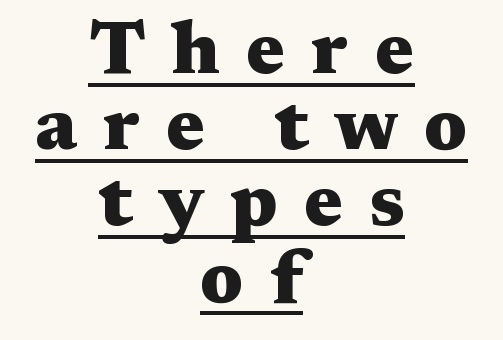
The image shows 74 px heavy, wide serif type, upright; set centered, tight line spacing (1.03x), unusually wide letter spacing (+0.35 em), underlined; medium stroke contrast and a medium x-height.
